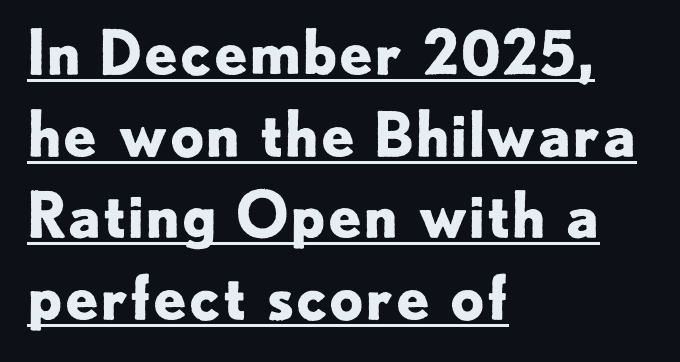
Leading: standard. Unlike italic type, these characters show no tilt at all. Strokes here are thick enough to call this a true bold. Looks like someone drew a line under every word here.
